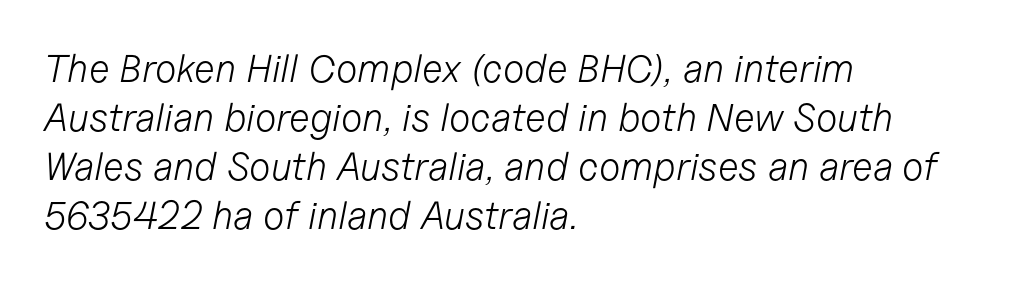
Q: Is the text bold? A: No.
Q: Is the text italic (slanted)? A: Yes, it leans right by about 11 degrees.
Q: Is the text underlined? A: No.
Q: How is the paragraph aligned? A: Left-aligned.
Q: Is the spacing between letters normal or unusually wide? A: Normal.
Q: Is the spacing between lines tight, normal or loose? A: Normal.
Q: Width (condensed, normal, or wide)? A: Normal.
Q: Stroke contrast? A: Low.
Q: x-height? A: Medium.
Q: Monospaced? A: No.
